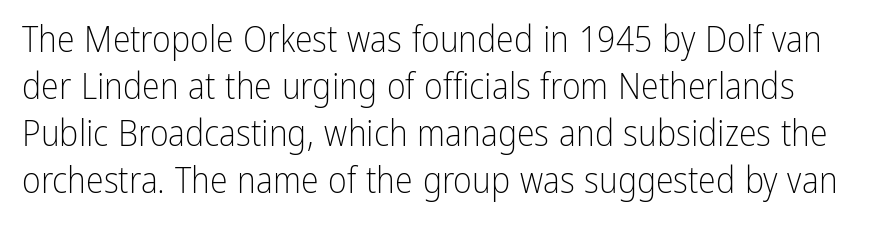
Q: Is the text bold? A: No.
Q: Is the text italic (slanted)? A: No, it is upright.
Q: Is the typeface a serif or a sans-serif typeface? A: Sans-serif.
Q: Is the text underlined? A: No.
Q: Is the spacing between letters normal or unusually wide? A: Normal.
Q: Is the spacing between lines tight, normal or loose? A: Normal.
Q: Width (condensed, normal, or wide)? A: Condensed.
Q: Stroke contrast? A: Low.
Q: x-height? A: Medium.
Q: Monospaced? A: No.
